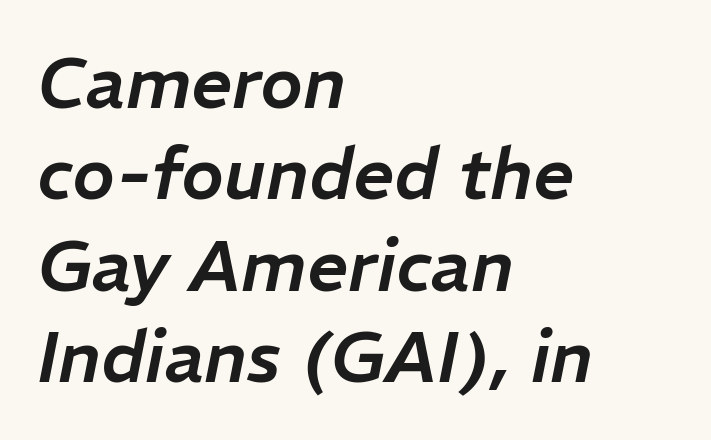
{"italic": "yes", "lean": "right", "slant_degrees": 11, "width": "normal", "stroke_contrast": "low", "x_height": "medium", "monospaced": "no", "underline": "no", "align": "left", "line_spacing": "normal", "line_spacing_ratio": 1.27, "letter_spacing": "normal", "letter_spacing_em": 0.0, "glyph_px": 72}
